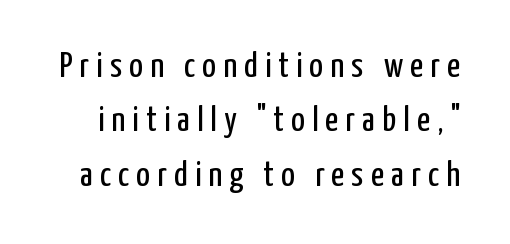
Q: Is the text bold? A: No.
Q: Is the text italic (slanted)? A: No, it is upright.
Q: Is the typeface a serif or a sans-serif typeface? A: Sans-serif.
Q: Is the text underlined? A: No.
Q: Is the spacing between letters normal or unusually wide? A: Unusually wide.
Q: Is the spacing between lines tight, normal or loose? A: Normal.
Q: Width (condensed, normal, or wide)? A: Condensed.
Q: Stroke contrast? A: Low.
Q: x-height? A: Medium.
Q: Monospaced? A: No.
